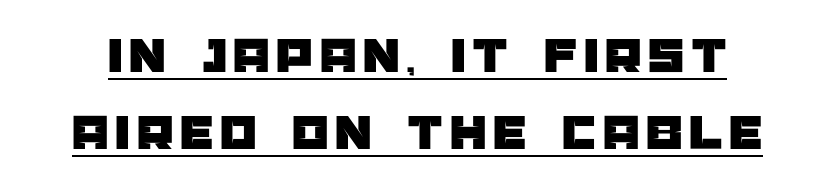
The image shows 52 px sans-serif type, upright; set normal line spacing (1.48x), underlined; low stroke contrast and a large x-height.
